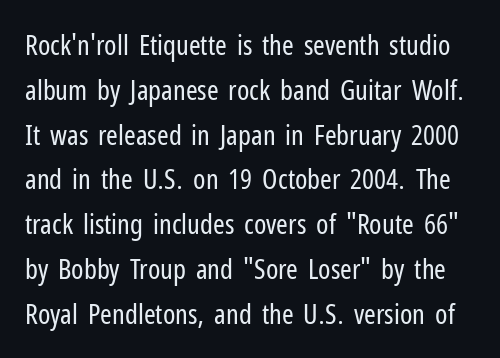
Spacing verdict: proportional, widths tailored to each character. Look at the tracking — it's just the regular setting, nothing added. Successive baselines arrive at the customary interval. The font family rendered here belongs to the sans-serif group. A typesetter would mark this as roman, not italic.
